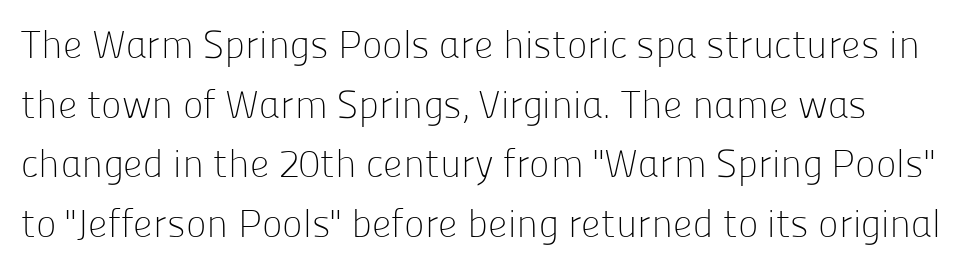
Q: Is the text bold? A: No.
Q: Is the text italic (slanted)? A: No, it is upright.
Q: Is the typeface a serif or a sans-serif typeface? A: Sans-serif.
Q: Is the text underlined? A: No.
Q: Is the spacing between letters normal or unusually wide? A: Normal.
Q: Is the spacing between lines tight, normal or loose? A: Normal.
Q: Width (condensed, normal, or wide)? A: Normal.
Q: Stroke contrast? A: Low.
Q: x-height? A: Medium.
Q: Monospaced? A: No.
